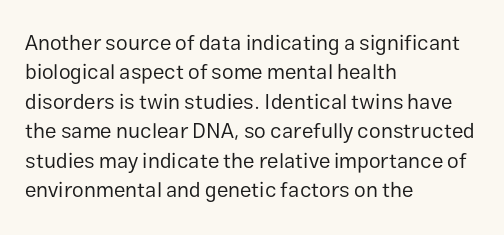
Q: Is the text bold? A: No.
Q: Is the text italic (slanted)? A: No, it is upright.
Q: Is the text underlined? A: No.
Q: How is the paragraph aligned? A: Left-aligned.
Q: Is the spacing between letters normal or unusually wide? A: Normal.
Q: Is the spacing between lines tight, normal or loose? A: Normal.
